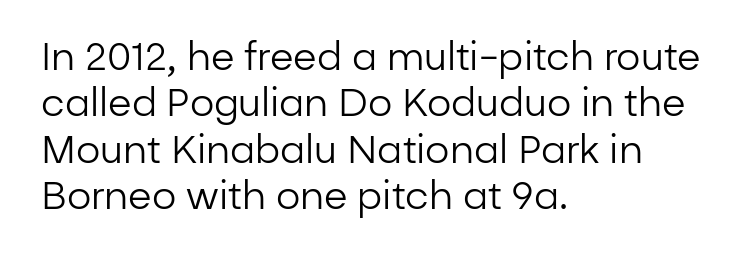
Q: Is the text bold? A: No.
Q: Is the text italic (slanted)? A: No, it is upright.
Q: Is the typeface a serif or a sans-serif typeface? A: Sans-serif.
Q: Is the text underlined? A: No.
Q: How is the paragraph aligned? A: Left-aligned.
Q: Is the spacing between letters normal or unusually wide? A: Normal.
Q: Width (condensed, normal, or wide)? A: Normal.
Q: Stroke contrast? A: Low.
Q: x-height? A: Medium.
Q: Monospaced? A: No.
